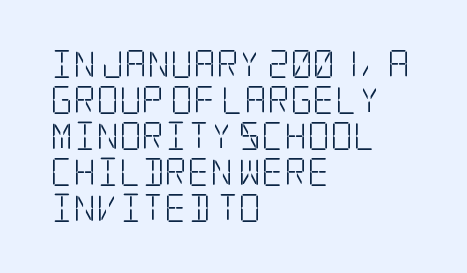
The image shows 28 px light, condensed serif type, upright; set left-aligned, normal line spacing (1.29x), normal letter spacing, not underlined; low stroke contrast and a large x-height.
